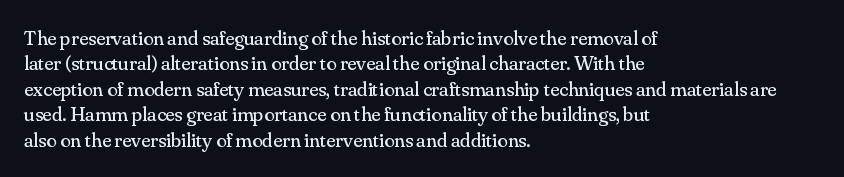
{"italic": "no", "bold": "no", "underline": "no", "align": "left", "line_spacing_ratio": 1.21, "letter_spacing": "normal", "letter_spacing_em": 0.0, "glyph_px": 21}
